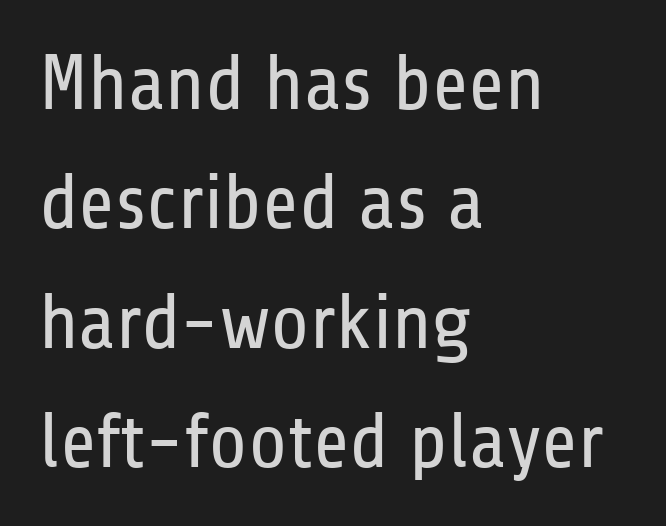
The image shows 78 px regular-weight, condensed sans-serif type, upright; set left-aligned, normal line spacing (1.53x), normal letter spacing, not underlined; low stroke contrast and a medium x-height.
